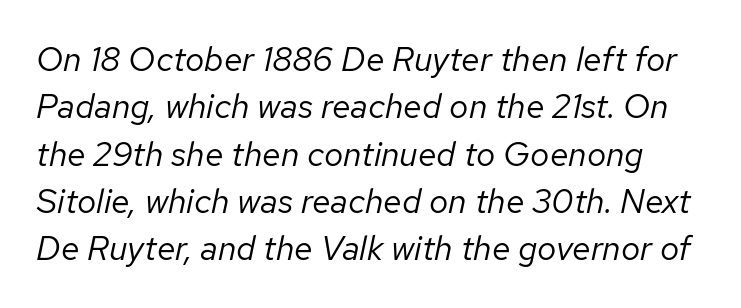
The image shows 34 px regular-weight type, italic (leaning right); set normal line spacing (1.39x), normal letter spacing, not underlined; low stroke contrast and a medium x-height.
